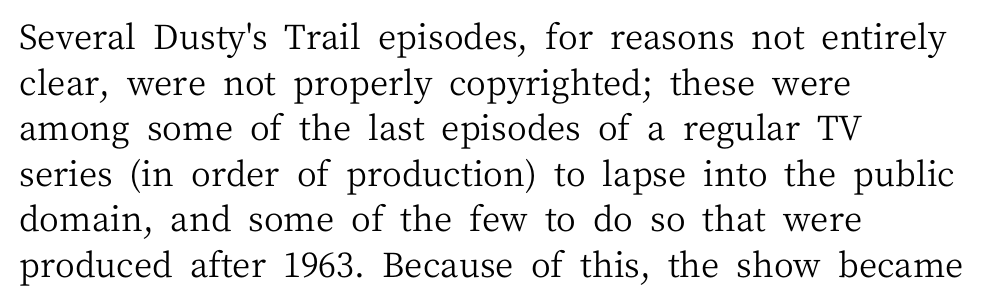
Q: Is the text bold? A: No.
Q: Is the text italic (slanted)? A: No, it is upright.
Q: Is the typeface a serif or a sans-serif typeface? A: Serif.
Q: Is the text underlined? A: No.
Q: How is the paragraph aligned? A: Left-aligned.
Q: Is the spacing between letters normal or unusually wide? A: Normal.
Q: Is the spacing between lines tight, normal or loose? A: Normal.
Q: Width (condensed, normal, or wide)? A: Normal.
Q: Stroke contrast? A: Medium.
Q: x-height? A: Medium.
Q: Monospaced? A: No.
